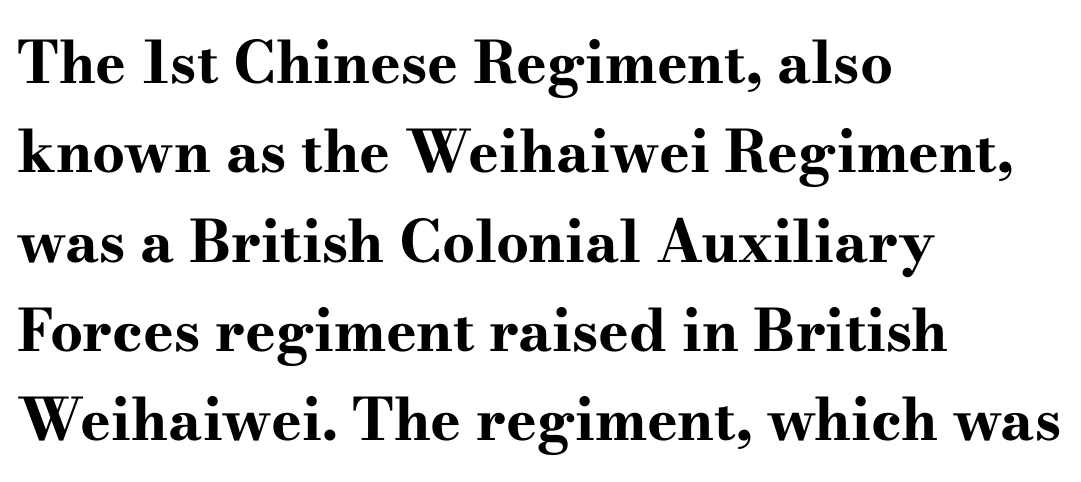
Q: Is the text bold? A: Yes.
Q: Is the text italic (slanted)? A: No, it is upright.
Q: Is the typeface a serif or a sans-serif typeface? A: Serif.
Q: Is the text underlined? A: No.
Q: How is the paragraph aligned? A: Left-aligned.
Q: Is the spacing between letters normal or unusually wide? A: Normal.
Q: Is the spacing between lines tight, normal or loose? A: Normal.
Q: Width (condensed, normal, or wide)? A: Wide.
Q: Stroke contrast? A: High.
Q: x-height? A: Small.
Q: Monospaced? A: No.
